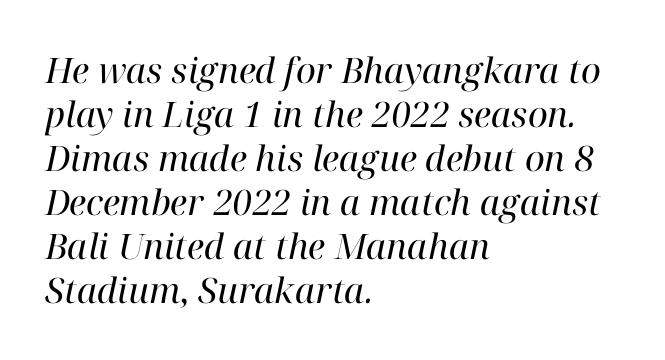
Q: Is the text bold? A: No.
Q: Is the text italic (slanted)? A: Yes, it leans right by about 12 degrees.
Q: Is the typeface a serif or a sans-serif typeface? A: Serif.
Q: Is the text underlined? A: No.
Q: How is the paragraph aligned? A: Left-aligned.
Q: Is the spacing between letters normal or unusually wide? A: Normal.
Q: Is the spacing between lines tight, normal or loose? A: Normal.
Q: Width (condensed, normal, or wide)? A: Normal.
Q: Stroke contrast? A: High.
Q: x-height? A: Medium.
Q: Monospaced? A: No.
